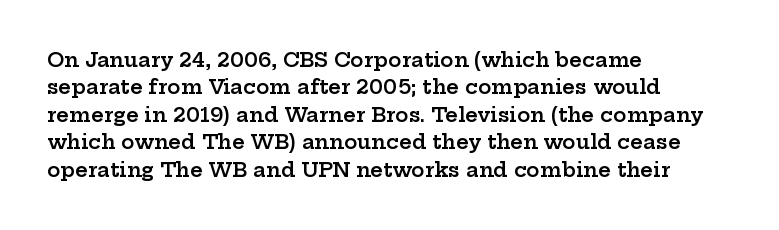
The image shows 20 px text type, upright; set left-aligned, normal line spacing (1.37x), normal letter spacing, not underlined.
